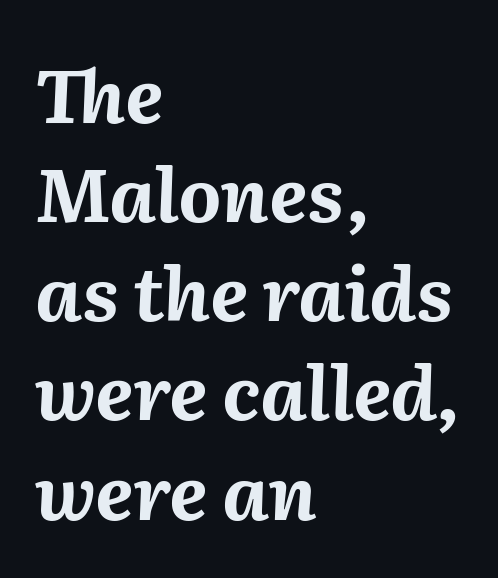
When letters slant like this, we call the style italic. What's the leading like? Ordinary, nothing unusual. A typesetter would call this proportional, since set widths differ per character. Check the space under the baseline: it is left empty. Here the glyphs are tracked normally, forming tight word shapes.
